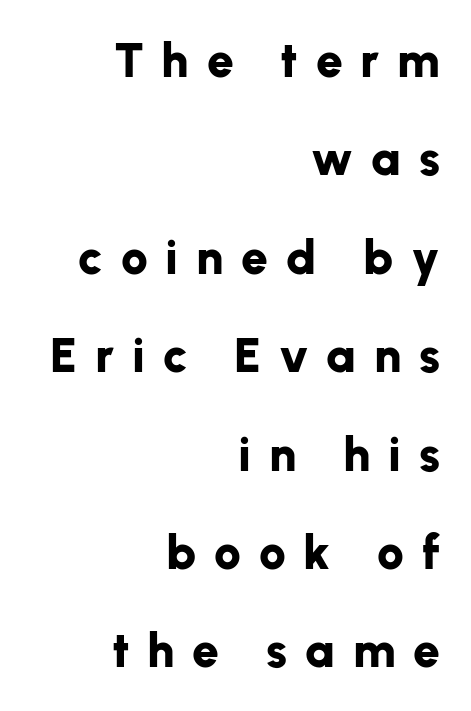
The image shows 48 px bold sans-serif type, upright; set right-aligned, loose line spacing (2.05x), unusually wide letter spacing (+0.37 em), not underlined; low stroke contrast and a medium x-height.
